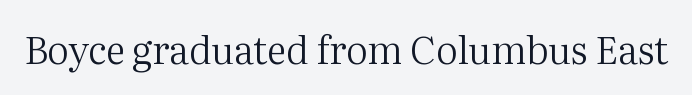
Q: Is the text bold? A: No.
Q: Is the text italic (slanted)? A: No, it is upright.
Q: Is the typeface a serif or a sans-serif typeface? A: Serif.
Q: Is the text underlined? A: No.
Q: Is the spacing between letters normal or unusually wide? A: Normal.
Q: Width (condensed, normal, or wide)? A: Normal.
Q: Stroke contrast? A: Medium.
Q: x-height? A: Medium.
Q: Monospaced? A: No.
